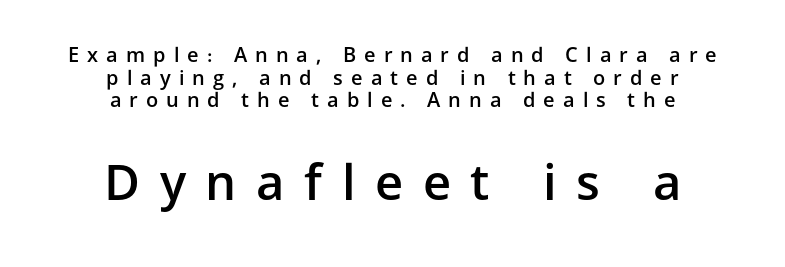
The image shows 49 px semibold sans-serif type, upright; set centered, tight line spacing (1.13x), unusually wide letter spacing (+0.4 em), not underlined; the second (bottom) block is 2.45x larger; low stroke contrast and a medium x-height.
